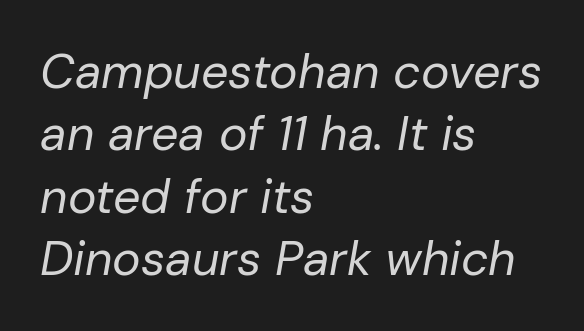
Q: Is the text bold? A: No.
Q: Is the text italic (slanted)? A: Yes, it leans right by about 10 degrees.
Q: Is the text underlined? A: No.
Q: How is the paragraph aligned? A: Left-aligned.
Q: Is the spacing between letters normal or unusually wide? A: Normal.
Q: Is the spacing between lines tight, normal or loose? A: Normal.
Q: Width (condensed, normal, or wide)? A: Normal.
Q: Stroke contrast? A: Low.
Q: x-height? A: Medium.
Q: Monospaced? A: No.
